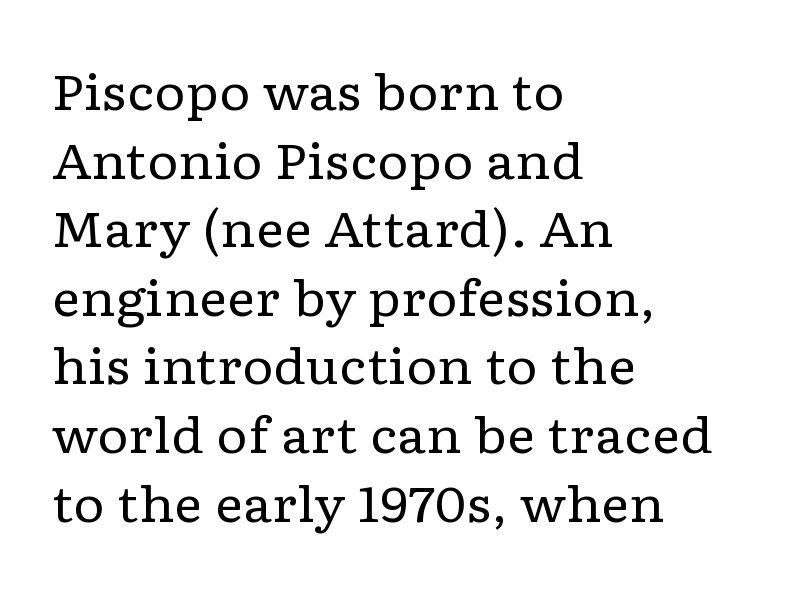
The image shows 49 px regular-weight, wide serif type, upright; set left-aligned, normal line spacing (1.4x), normal letter spacing, not underlined; low stroke contrast and a medium x-height.
